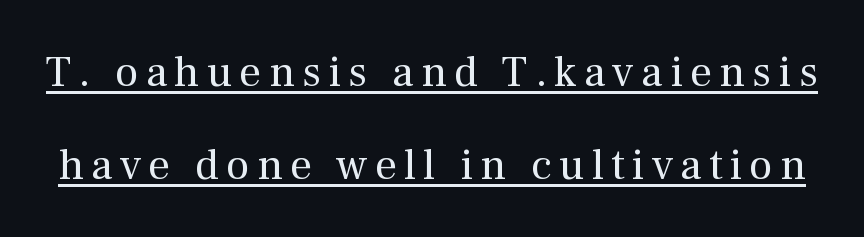
{"serif": "yes", "italic": "no", "bold": "no", "weight": "regular", "width": "normal", "stroke_contrast": "medium", "x_height": "medium", "monospaced": "no", "underline": "yes", "line_spacing": "loose", "line_spacing_ratio": 2.11, "glyph_px": 44}
